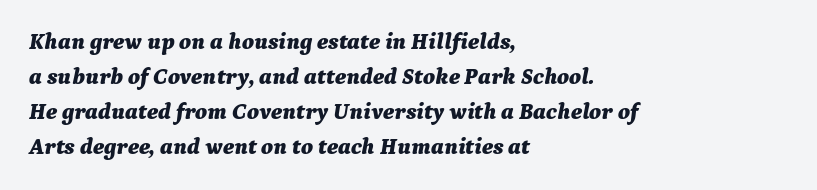
The image shows 23 px bold type, italic (leaning right); set left-aligned, normal line spacing (1.52x), normal letter spacing, not underlined.
